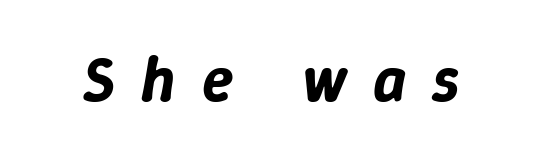
{"italic": "yes", "lean": "right", "slant_degrees": 9, "width": "normal", "stroke_contrast": "low", "x_height": "medium", "monospaced": "no", "underline": "no", "letter_spacing": "wide", "letter_spacing_em": 0.41, "glyph_px": 64}
